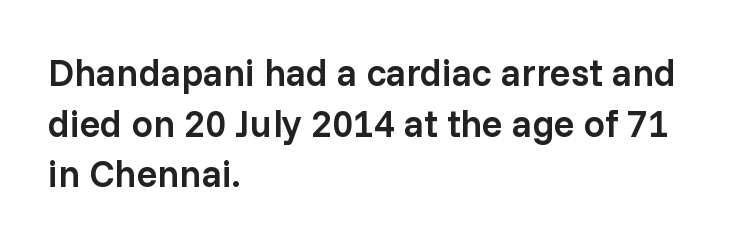
{"serif": "no", "italic": "no", "bold": "semi", "weight": "semibold", "width": "normal", "stroke_contrast": "low", "x_height": "medium", "monospaced": "no", "underline": "no", "align": "left", "line_spacing": "normal", "line_spacing_ratio": 1.33, "letter_spacing": "normal", "letter_spacing_em": 0.0, "glyph_px": 38}
